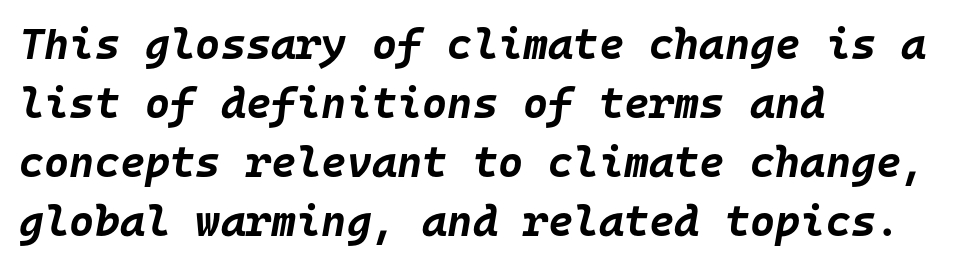
Q: Is the text bold? A: Yes.
Q: Is the text italic (slanted)? A: Yes, it leans right by about 10 degrees.
Q: Is the text underlined? A: No.
Q: How is the paragraph aligned? A: Left-aligned.
Q: Is the spacing between letters normal or unusually wide? A: Normal.
Q: Is the spacing between lines tight, normal or loose? A: Normal.
Q: Width (condensed, normal, or wide)? A: Normal.
Q: Stroke contrast? A: Low.
Q: x-height? A: Large.
Q: Monospaced? A: Yes.
